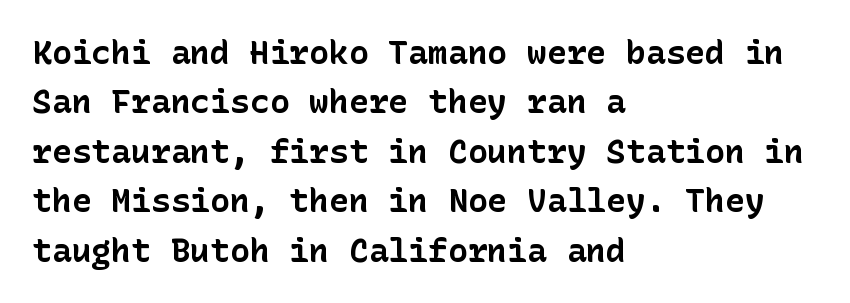
Q: Is the text bold? A: Yes.
Q: Is the text italic (slanted)? A: No, it is upright.
Q: Is the typeface a serif or a sans-serif typeface? A: Sans-serif.
Q: Is the text underlined? A: No.
Q: How is the paragraph aligned? A: Left-aligned.
Q: Is the spacing between letters normal or unusually wide? A: Normal.
Q: Is the spacing between lines tight, normal or loose? A: Normal.
Q: Width (condensed, normal, or wide)? A: Normal.
Q: Stroke contrast? A: Low.
Q: x-height? A: Medium.
